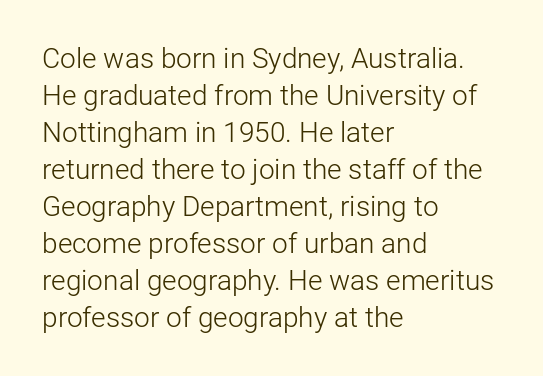
{"serif": "no", "italic": "no", "bold": "no", "weight": "light", "width": "normal", "stroke_contrast": "low", "x_height": "medium", "monospaced": "no", "underline": "no", "align": "left", "line_spacing": "normal", "line_spacing_ratio": 1.32, "letter_spacing": "normal", "letter_spacing_em": 0.0, "glyph_px": 28}
